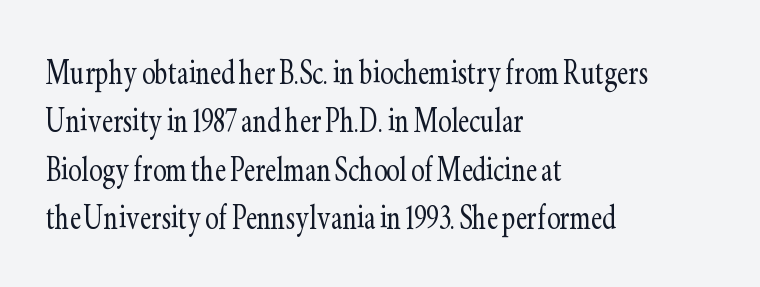
The image shows 40 px light, condensed serif type, upright; set left-aligned, line spacing 1.21x, normal letter spacing, not underlined; low stroke contrast and a small x-height.
